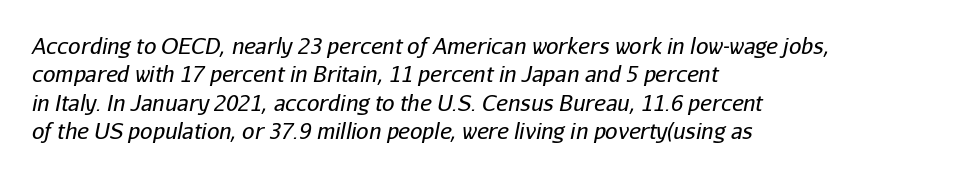
The image shows 22 px text type, italic (leaning right); set left-aligned, normal line spacing (1.29x), normal letter spacing, not underlined.
